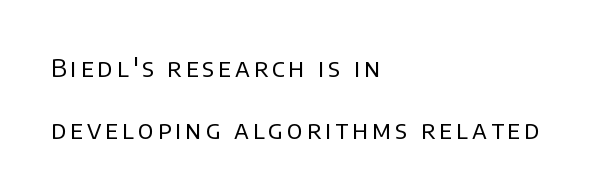
Layout note: lines flush left. The font's upright variant was chosen for this text. These glyphs show unthickened strokes, regular width or finer. Only glyphs here, with clear space below each row. Notice the wide empty band between every row — that's loose leading.
